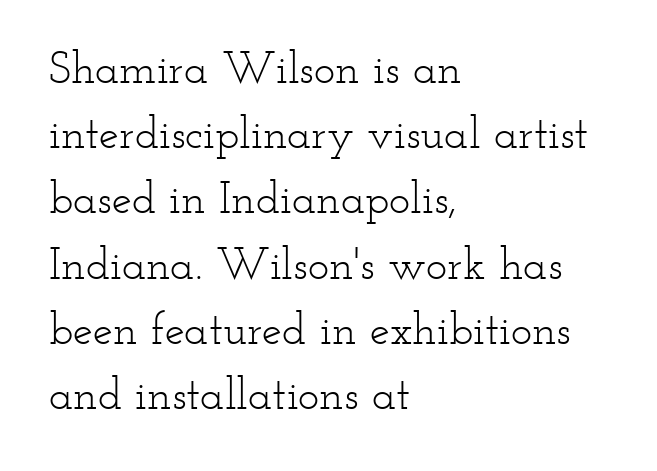
If you drew a ruler down the left edge, every line would touch it. Descenders hang freely into open space. What stands out about the letter spacing? Nothing — it is the standard amount. A typesetter would mark this as roman, not italic. A quiet, ordinary-to-light weight characterises the typeface. Unlike a clean sans, this face finishes its strokes with serifs.
